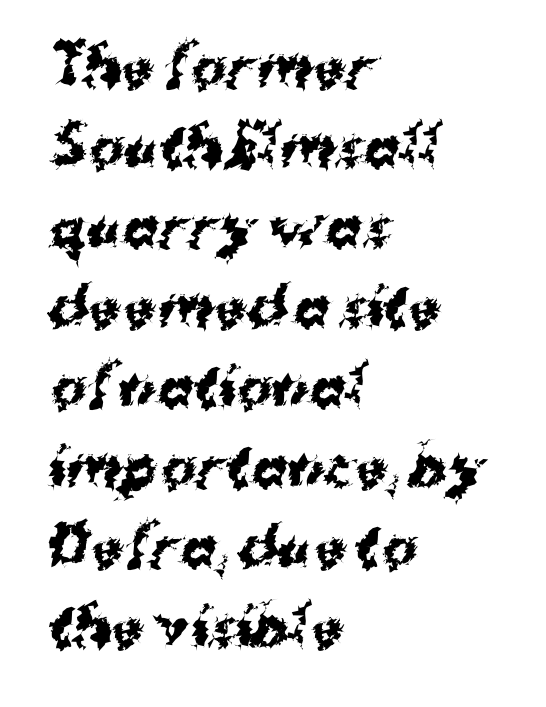
Q: Is the text bold? A: Yes.
Q: Is the typeface a serif or a sans-serif typeface? A: Sans-serif.
Q: Is the text underlined? A: No.
Q: How is the paragraph aligned? A: Left-aligned.
Q: Is the spacing between letters normal or unusually wide? A: Normal.
Q: Is the spacing between lines tight, normal or loose? A: Normal.
Q: Width (condensed, normal, or wide)? A: Normal.
Q: Stroke contrast? A: Medium.
Q: x-height? A: Medium.
Q: Monospaced? A: No.
